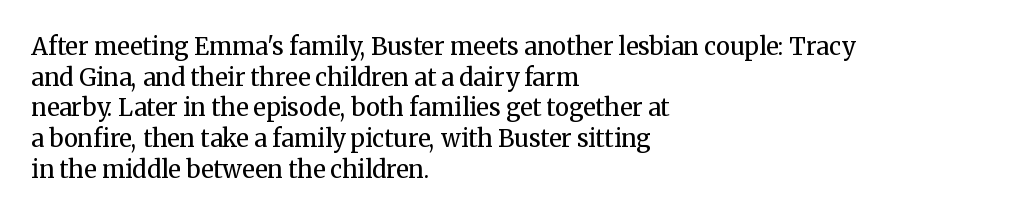
Is the type heavy? It reads as light-to-regular instead. Leftover space on each line is placed entirely after the last word. Characters follow at the spacing the type designer built in. The passage shown stacks its lines at a standard gap.
